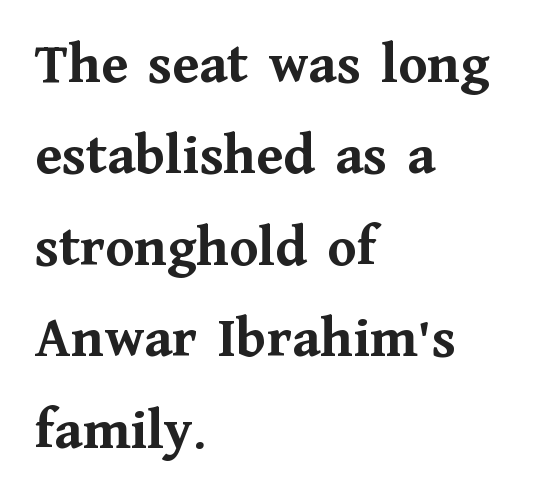
The image shows 59 px semibold serif type, upright; set left-aligned, normal line spacing (1.55x), normal letter spacing, not underlined; medium stroke contrast and a medium x-height.
